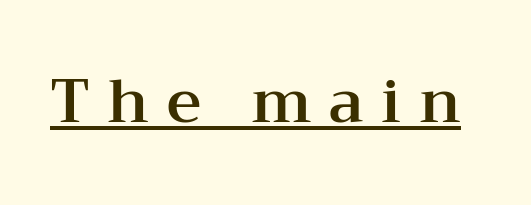
The words here are underlined. Posture: vertical. The rendering shows small feet on the letterforms — a serif design. Observe the wide spacing: letters keep a clear distance from each other. Looks like regular typesetting: each glyph gets only the width it needs.
